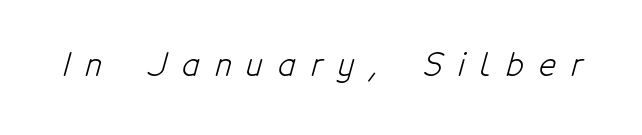
The image shows 32 px light, condensed sans-serif type; set unusually wide letter spacing (+0.48 em), not underlined; low stroke contrast and a medium x-height.
